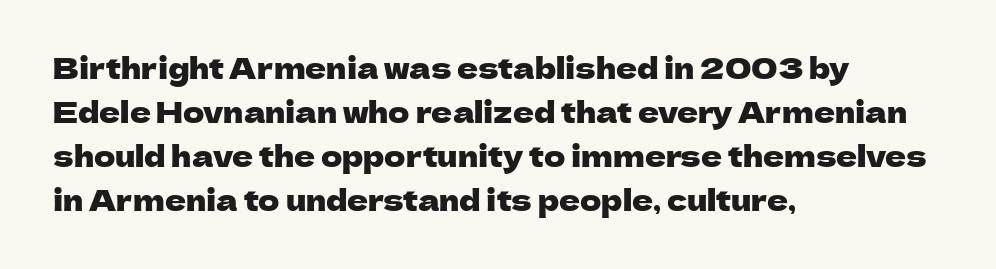
Q: Is the text italic (slanted)? A: No, it is upright.
Q: Is the typeface a serif or a sans-serif typeface? A: Sans-serif.
Q: Is the text underlined? A: No.
Q: How is the paragraph aligned? A: Left-aligned.
Q: Is the spacing between letters normal or unusually wide? A: Normal.
Q: Is the spacing between lines tight, normal or loose? A: Normal.
Q: Width (condensed, normal, or wide)? A: Normal.
Q: Stroke contrast? A: Low.
Q: x-height? A: Medium.
Q: Monospaced? A: No.
